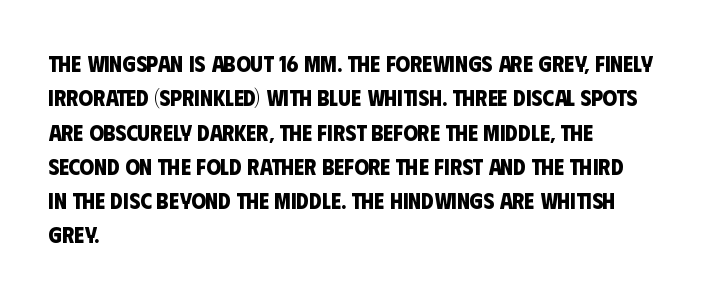
The image shows 23 px bold type; set left-aligned, normal line spacing (1.49x), normal letter spacing, not underlined.
